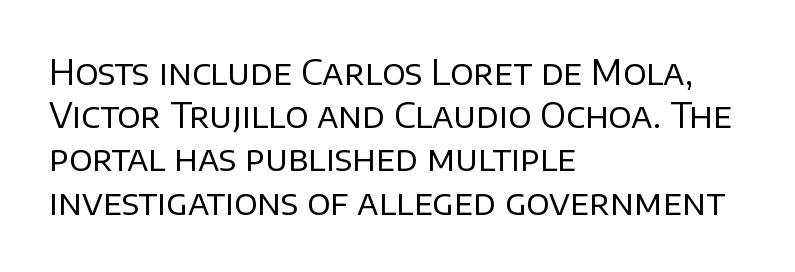
Q: Is the text bold? A: No.
Q: Is the text italic (slanted)? A: No, it is upright.
Q: Is the typeface a serif or a sans-serif typeface? A: Sans-serif.
Q: Is the text underlined? A: No.
Q: How is the paragraph aligned? A: Left-aligned.
Q: Is the spacing between letters normal or unusually wide? A: Normal.
Q: Is the spacing between lines tight, normal or loose? A: Normal.
Q: Width (condensed, normal, or wide)? A: Normal.
Q: Stroke contrast? A: Low.
Q: x-height? A: Large.
Q: Monospaced? A: No.
